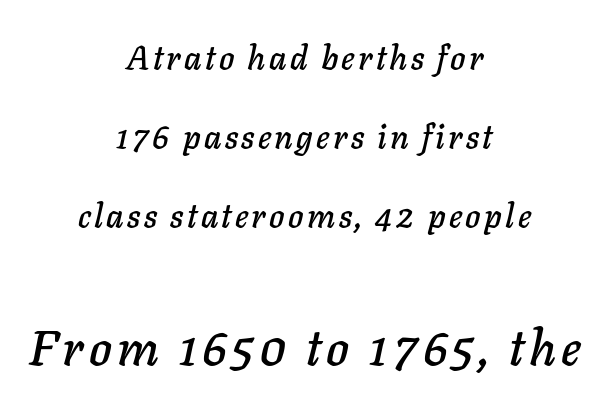
The image shows 49 px text type, italic (leaning right); set centered, loose line spacing (2.39x), not underlined; the second (bottom) block is 1.48x larger; low stroke contrast and a medium x-height.
